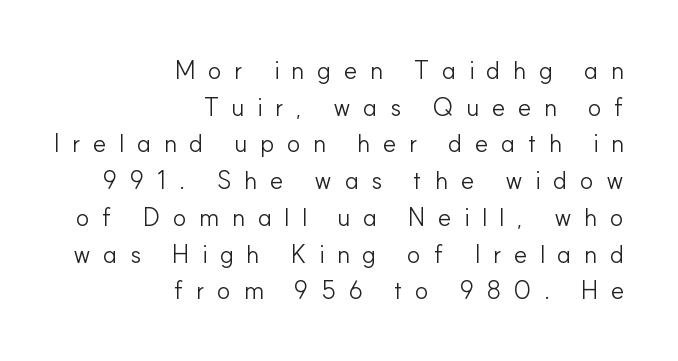
The image shows 25 px text type, upright; set right-aligned, normal line spacing (1.47x), unusually wide letter spacing (+0.5 em), not underlined.
